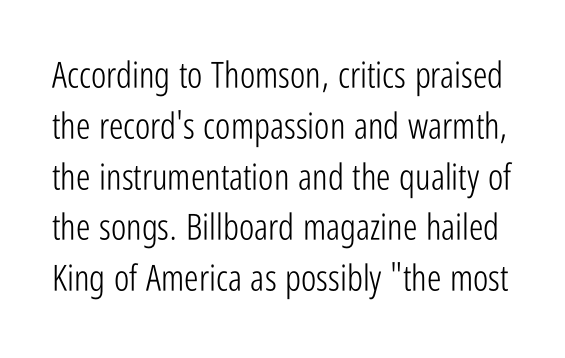
Tracking value appears to be zero — textbook default spacing. The axis of the letterforms is exactly vertical. Check where the strokes stop: nothing finishes them off — pure sans. Nothing heavy about these letters — not bold at all. This sample has the flowing, uneven cadence of proportional lettering. Is there much room between lines? A standard amount, neither cramped nor airy.
